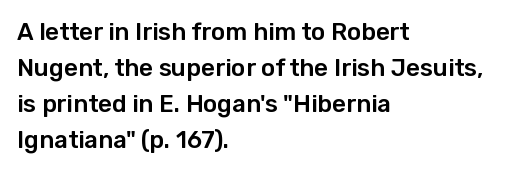
Q: Is the text italic (slanted)? A: No, it is upright.
Q: Is the text underlined? A: No.
Q: How is the paragraph aligned? A: Left-aligned.
Q: Is the spacing between letters normal or unusually wide? A: Normal.
Q: Is the spacing between lines tight, normal or loose? A: Normal.
